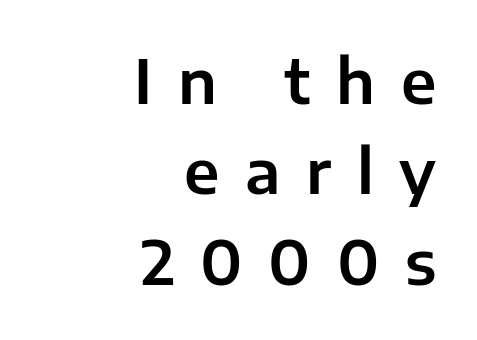
The face used here is proportionally spaced, like ordinary book or web type. Horizontal bands of white between lines are of average thickness. This is sans-serif lettering, the kind often seen on screens and signage. The face used here is rendered with a markedly widened letterfit.
